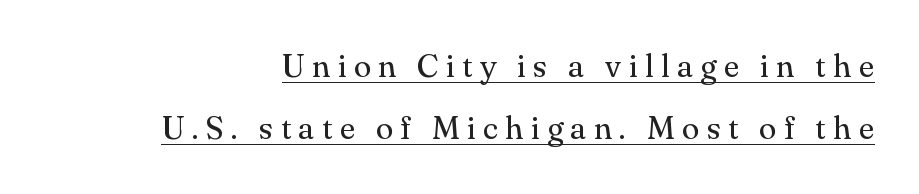
Q: Is the text bold? A: No.
Q: Is the text italic (slanted)? A: No, it is upright.
Q: Is the typeface a serif or a sans-serif typeface? A: Serif.
Q: Is the text underlined? A: Yes.
Q: Is the spacing between letters normal or unusually wide? A: Unusually wide.
Q: Is the spacing between lines tight, normal or loose? A: Loose.
Q: Width (condensed, normal, or wide)? A: Normal.
Q: Stroke contrast? A: Medium.
Q: x-height? A: Small.
Q: Monospaced? A: No.
